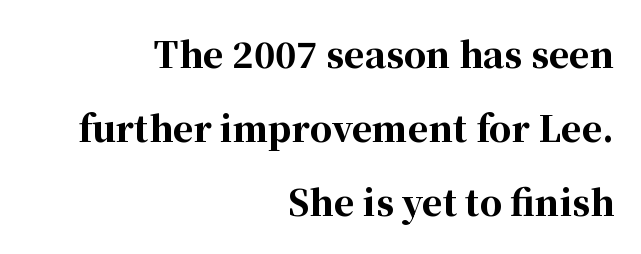
{"serif": "yes", "italic": "no", "bold": "yes", "weight": "bold", "width": "normal", "stroke_contrast": "high", "x_height": "medium", "monospaced": "no", "underline": "no", "align": "right", "line_spacing": "loose", "line_spacing_ratio": 2.11, "letter_spacing": "normal", "letter_spacing_em": 0.0, "glyph_px": 35}
